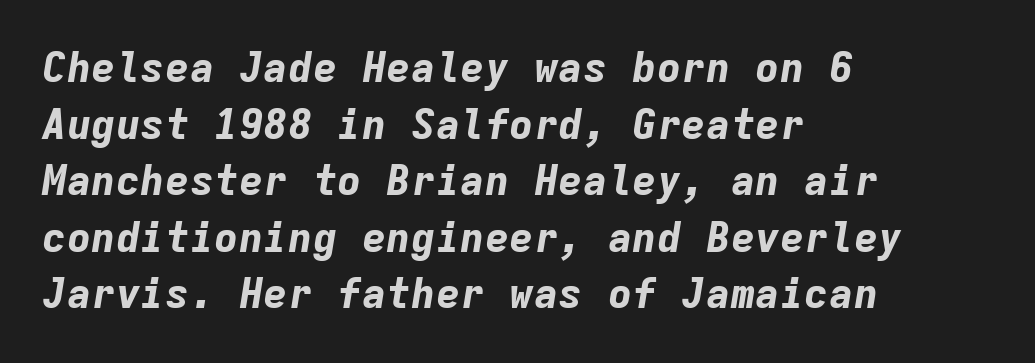
The image shows 41 px bold type, italic (leaning right), monospaced; set left-aligned, normal line spacing (1.38x), normal letter spacing, not underlined; low stroke contrast and a medium x-height.
